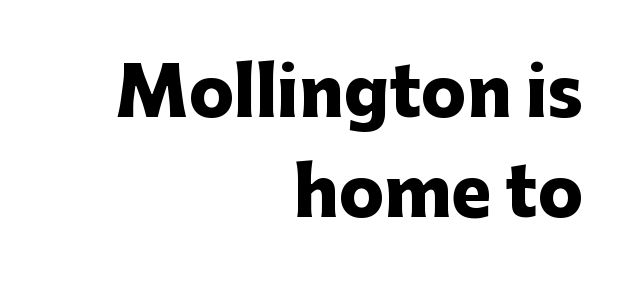
The image shows 67 px heavy sans-serif type, upright; set right-aligned, normal line spacing (1.5x), normal letter spacing, not underlined; low stroke contrast and a medium x-height.
